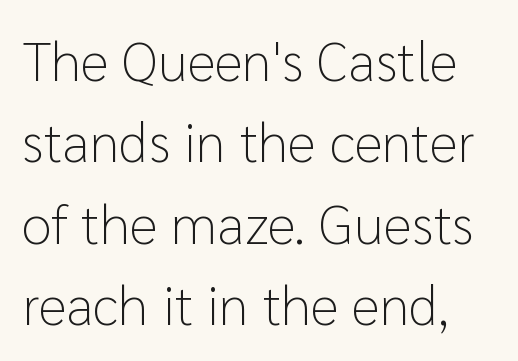
{"serif": "no", "italic": "no", "bold": "no", "weight": "light", "width": "normal", "stroke_contrast": "low", "x_height": "medium", "monospaced": "no", "underline": "no", "line_spacing": "normal", "line_spacing_ratio": 1.48, "letter_spacing": "normal", "letter_spacing_em": 0.0, "glyph_px": 55}
